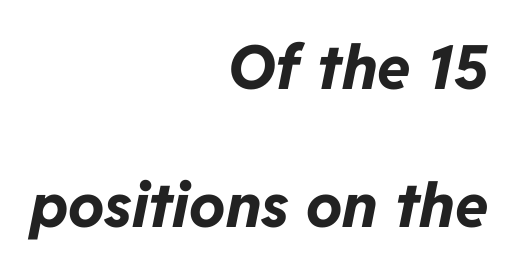
{"italic": "yes", "lean": "right", "slant_degrees": 11, "bold": "yes", "weight": "bold", "width": "normal", "stroke_contrast": "low", "x_height": "medium", "monospaced": "no", "underline": "no", "align": "right", "line_spacing": "loose", "line_spacing_ratio": 2.26, "letter_spacing": "normal", "letter_spacing_em": 0.0, "glyph_px": 61}
